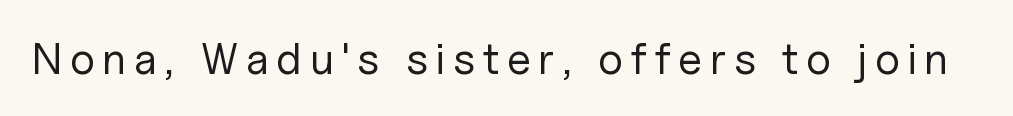
{"serif": "no", "italic": "no", "bold": "no", "weight": "regular", "width": "normal", "stroke_contrast": "low", "x_height": "medium", "monospaced": "no", "underline": "no", "glyph_px": 44}
